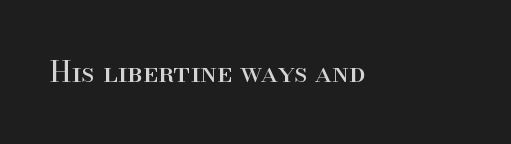
{"serif": "yes", "italic": "no", "bold": "no", "weight": "regular", "width": "normal", "stroke_contrast": "high", "x_height": "small", "monospaced": "no", "underline": "no", "letter_spacing": "normal", "letter_spacing_em": 0.0, "glyph_px": 28}
